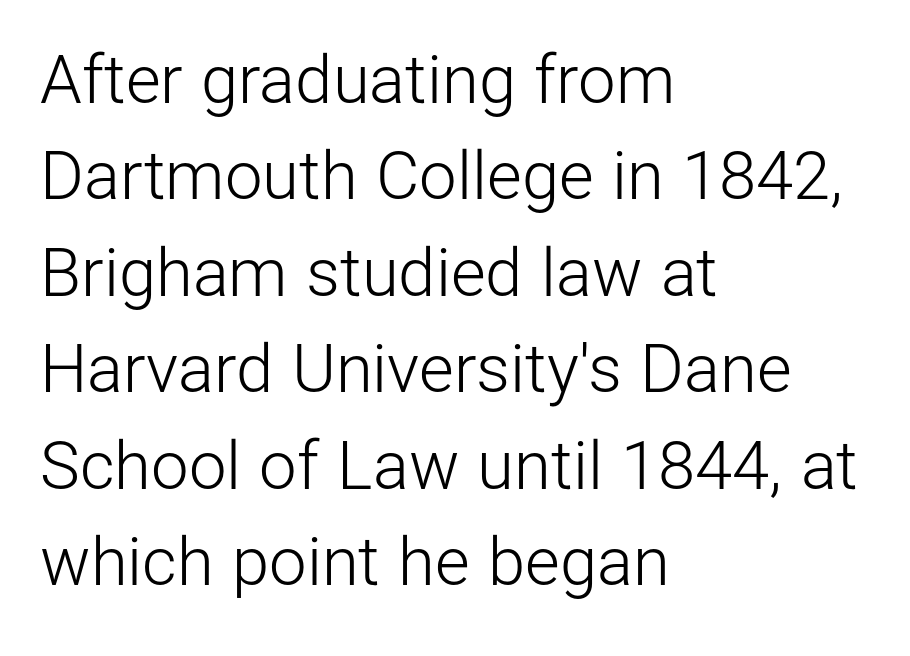
Letters rest on an invisible, unmarked baseline. Posture: vertical. Summary of weight: not heavy and not bold. Here the designer chose a conventional face with non-uniform glyph widths.
